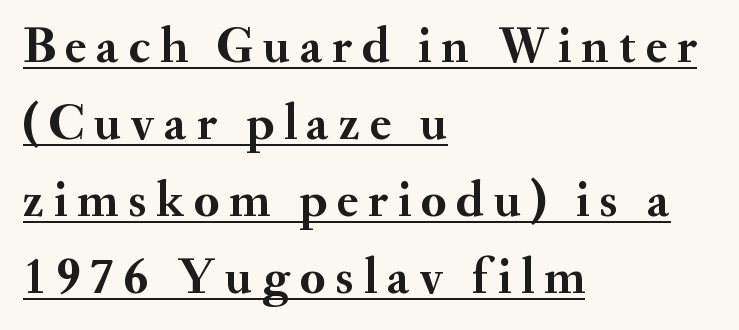
The lines are quadded left. The typeface chosen for these lines features serifs. Does a line run under the words? Yes, clearly. Posture: straight, roman, zero tilt.
